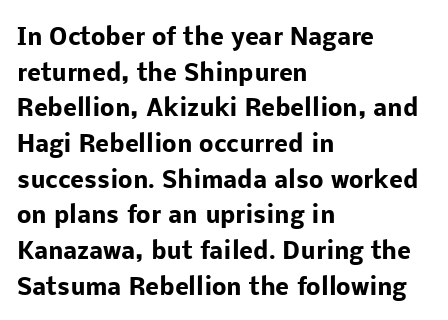
{"italic": "no", "bold": "yes", "underline": "no", "align": "left", "line_spacing": "normal", "line_spacing_ratio": 1.55, "letter_spacing": "normal", "letter_spacing_em": 0.0, "glyph_px": 23}
